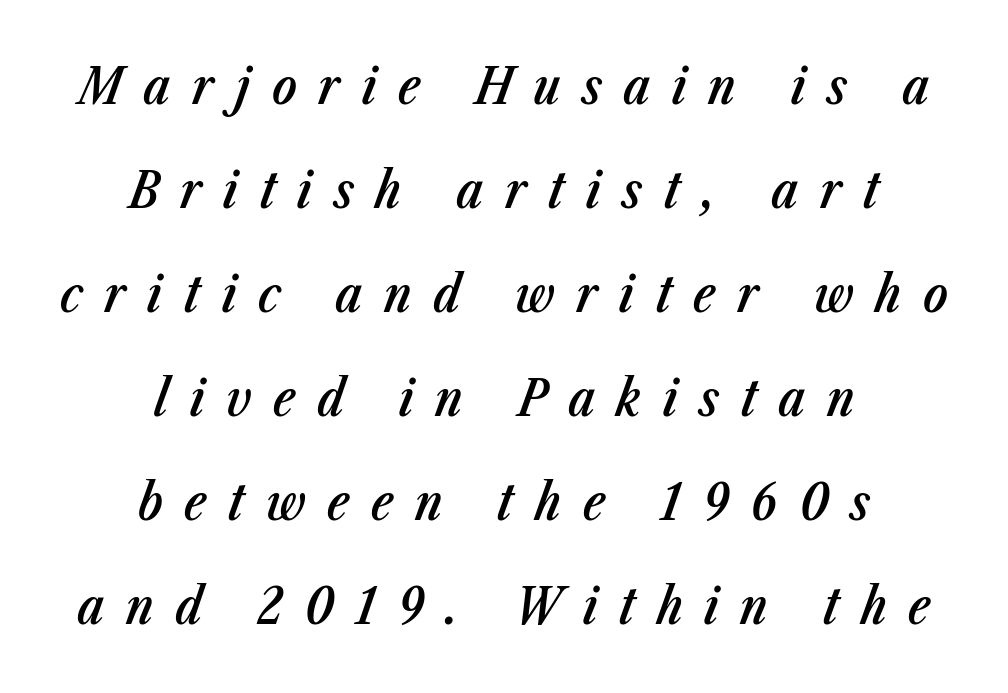
{"italic": "yes", "lean": "right", "slant_degrees": 23, "bold": "semi", "weight": "semibold", "width": "condensed", "stroke_contrast": "low", "x_height": "medium", "monospaced": "no", "underline": "no", "align": "center", "line_spacing": "loose", "line_spacing_ratio": 2.04, "letter_spacing": "wide", "letter_spacing_em": 0.42, "glyph_px": 51}
